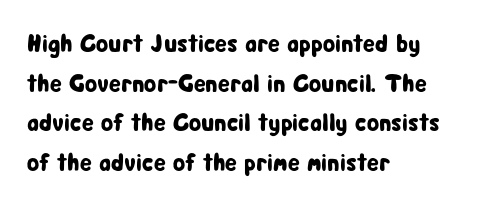
Words appear dense and cohesive because spacing is normal. Italic? Not at all — the glyphs are vertical. Horizontally, the lines are justified to the leading edge only. Leading matches the norm, producing a regular column. Each row of text sits above clean, open space.
